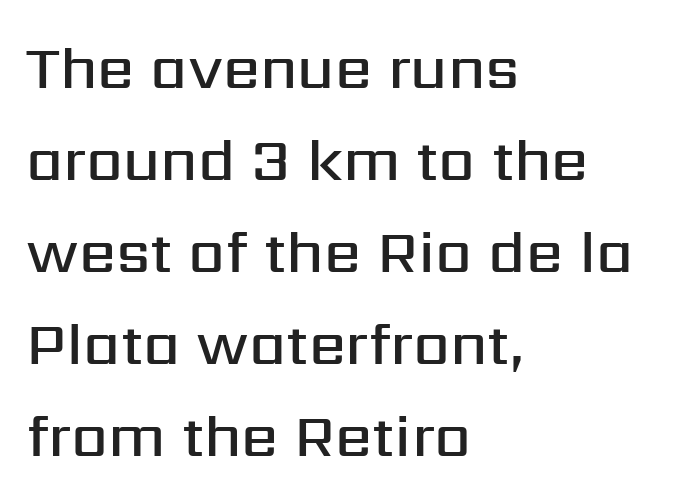
Q: Is the text bold? A: Semi-bold.
Q: Is the text italic (slanted)? A: No, it is upright.
Q: Is the typeface a serif or a sans-serif typeface? A: Sans-serif.
Q: Is the text underlined? A: No.
Q: How is the paragraph aligned? A: Left-aligned.
Q: Is the spacing between letters normal or unusually wide? A: Normal.
Q: Is the spacing between lines tight, normal or loose? A: Normal.
Q: Width (condensed, normal, or wide)? A: Normal.
Q: Stroke contrast? A: Medium.
Q: x-height? A: Medium.
Q: Monospaced? A: No.
